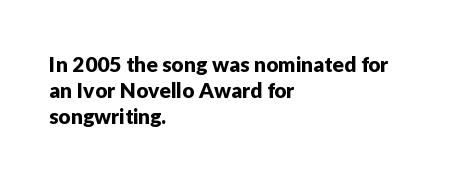
The image shows 21 px text type, upright; set left-aligned, line spacing 1.23x, normal letter spacing, not underlined.
